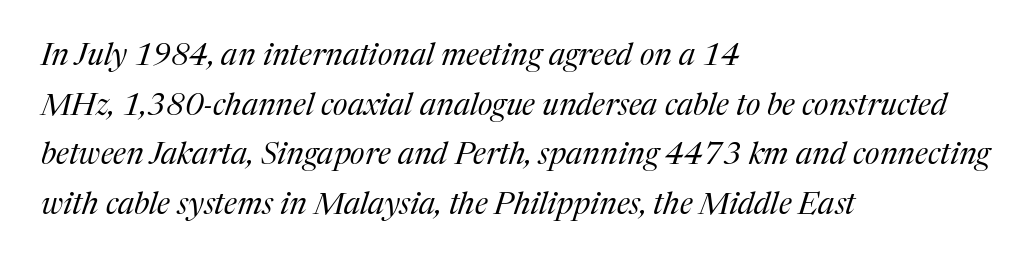
The image shows 31 px regular-weight serif type, italic (leaning right); set left-aligned, normal line spacing (1.6x), normal letter spacing, not underlined; medium stroke contrast and a medium x-height.
